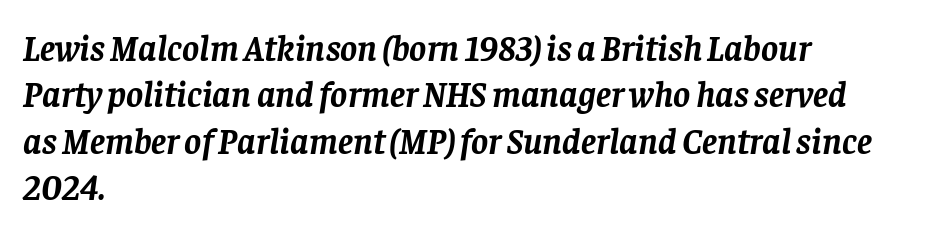
The ragged edge is on the right, which tells us the setting is flush left. This is serif lettering, the kind often seen in printed books. There is no visible air inserted between adjacent glyphs. The rendering applies a slant to the glyphs. Check under the words: just untouched page. Proportional: the letters do not fall into vertical columns.
